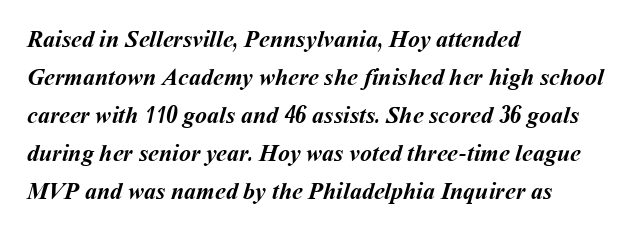
Q: Is the text bold? A: Yes.
Q: Is the text underlined? A: No.
Q: How is the paragraph aligned? A: Left-aligned.
Q: Is the spacing between letters normal or unusually wide? A: Normal.
Q: Is the spacing between lines tight, normal or loose? A: Normal.
